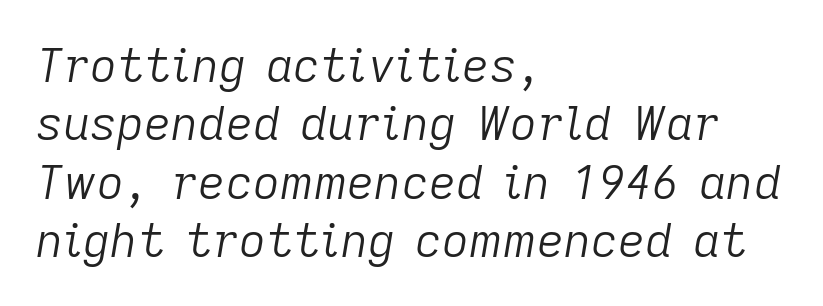
Nobody touched the tracking dial on this one. The font's italic variant was chosen for this text. The compositor pushed each line to the left boundary. The passage shown is not underscored anywhere.
